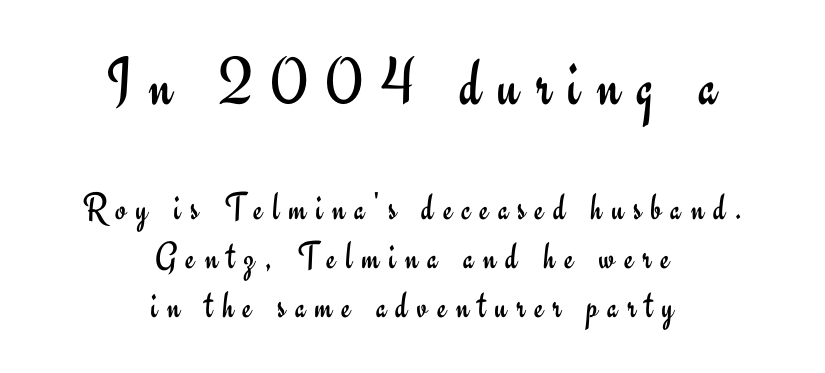
Q: Is the text bold? A: No.
Q: Is the text italic (slanted)? A: Yes.
Q: Is the typeface a serif or a sans-serif typeface? A: Sans-serif.
Q: Is the text underlined? A: No.
Q: How is the paragraph aligned? A: Centered.
Q: Is the spacing between letters normal or unusually wide? A: Unusually wide.
Q: Is the spacing between lines tight, normal or loose? A: Normal.
Q: Which block of text is set in a larger size, the first (top) or the second (bottom)? A: The first (top) one.
Q: Width (condensed, normal, or wide)? A: Normal.
Q: Stroke contrast? A: Low.
Q: x-height? A: Small.
Q: Monospaced? A: No.
